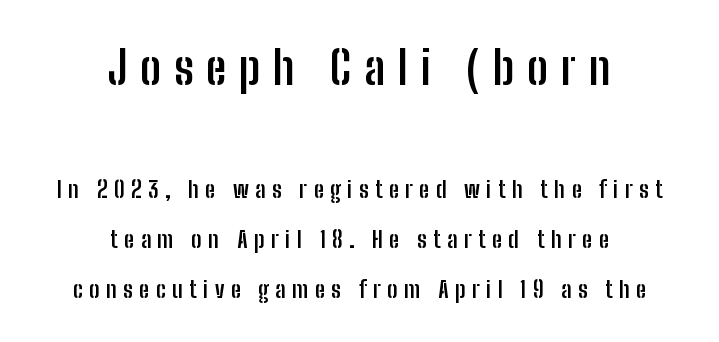
The image shows 46 px semibold, condensed sans-serif type, upright; set centered, loose line spacing (2.16x), unusually wide letter spacing (+0.28 em), not underlined; the first (top) block is 2.0x larger; low stroke contrast and a medium x-height.
